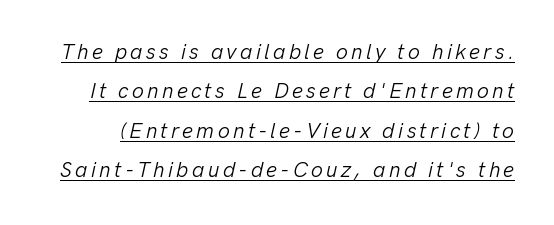
Q: Is the text bold? A: No.
Q: Is the text italic (slanted)? A: Yes, it leans right by about 13 degrees.
Q: Is the text underlined? A: Yes.
